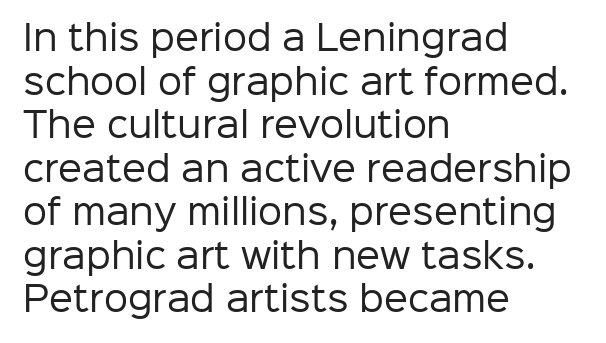
Q: Is the text bold? A: No.
Q: Is the text italic (slanted)? A: No, it is upright.
Q: Is the typeface a serif or a sans-serif typeface? A: Sans-serif.
Q: Is the text underlined? A: No.
Q: How is the paragraph aligned? A: Left-aligned.
Q: Is the spacing between letters normal or unusually wide? A: Normal.
Q: Is the spacing between lines tight, normal or loose? A: Normal.
Q: Width (condensed, normal, or wide)? A: Normal.
Q: Stroke contrast? A: Low.
Q: x-height? A: Medium.
Q: Monospaced? A: No.
